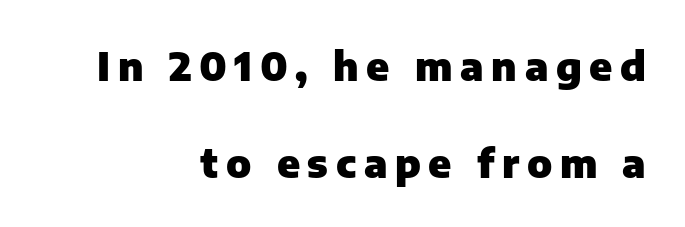
How heavy is the stroke? Heavy — this is a bold. The specimen omits any rule beneath the text block's lines. Every row of glyphs terminates at an identical x-position on the right. Characters remain perfectly vertical along every line. I'd call this a sans setting — the letters go barefoot.
